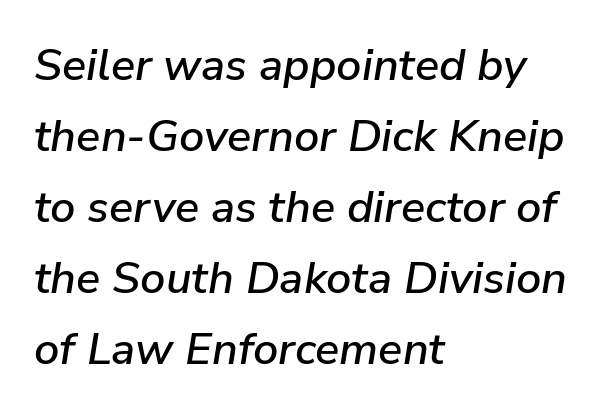
Q: Is the text italic (slanted)? A: Yes, it leans right by about 9 degrees.
Q: Is the text underlined? A: No.
Q: How is the paragraph aligned? A: Left-aligned.
Q: Is the spacing between letters normal or unusually wide? A: Normal.
Q: Is the spacing between lines tight, normal or loose? A: Normal.
Q: Width (condensed, normal, or wide)? A: Normal.
Q: Stroke contrast? A: Low.
Q: x-height? A: Medium.
Q: Monospaced? A: No.
